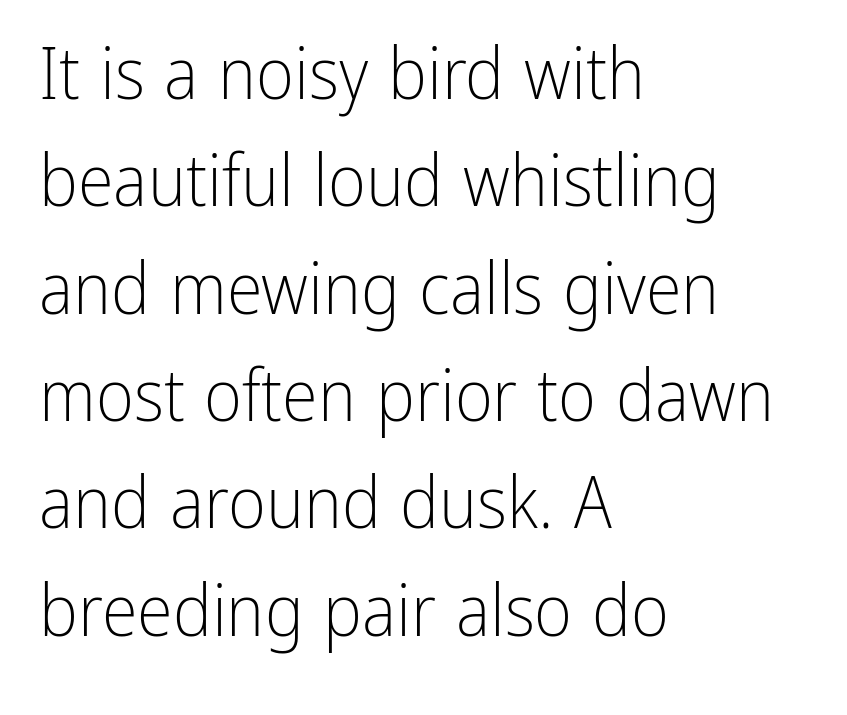
Q: Is the text bold? A: No.
Q: Is the text italic (slanted)? A: No, it is upright.
Q: Is the typeface a serif or a sans-serif typeface? A: Sans-serif.
Q: Is the text underlined? A: No.
Q: How is the paragraph aligned? A: Left-aligned.
Q: Is the spacing between letters normal or unusually wide? A: Normal.
Q: Is the spacing between lines tight, normal or loose? A: Normal.
Q: Width (condensed, normal, or wide)? A: Condensed.
Q: Stroke contrast? A: Low.
Q: x-height? A: Medium.
Q: Monospaced? A: No.
